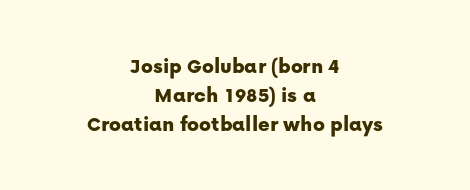
{"italic": "no", "underline": "no", "align": "center", "line_spacing": "normal", "line_spacing_ratio": 1.31, "letter_spacing": "normal", "letter_spacing_em": 0.0, "glyph_px": 22}
